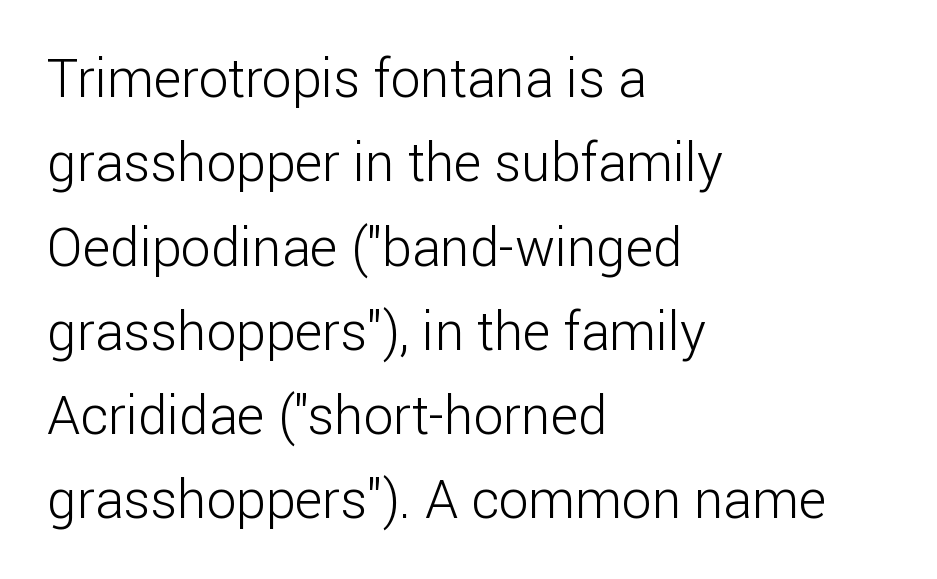
{"serif": "no", "italic": "no", "bold": "no", "weight": "light", "width": "normal", "stroke_contrast": "low", "x_height": "medium", "monospaced": "no", "underline": "no", "align": "left", "line_spacing": "normal", "line_spacing_ratio": 1.59, "letter_spacing": "normal", "letter_spacing_em": 0.0, "glyph_px": 53}
